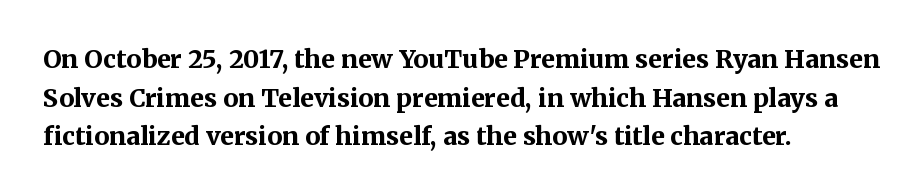
Q: Is the text bold? A: Yes.
Q: Is the text italic (slanted)? A: No, it is upright.
Q: Is the text underlined? A: No.
Q: How is the paragraph aligned? A: Left-aligned.
Q: Is the spacing between letters normal or unusually wide? A: Normal.
Q: Is the spacing between lines tight, normal or loose? A: Normal.
